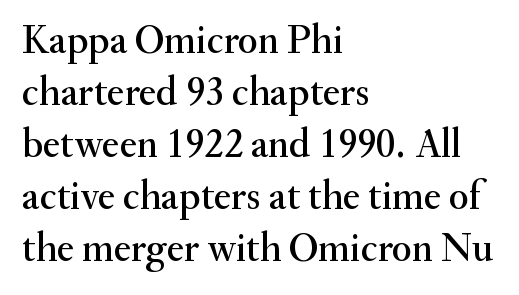
Q: Is the text italic (slanted)? A: No, it is upright.
Q: Is the typeface a serif or a sans-serif typeface? A: Serif.
Q: Is the text underlined? A: No.
Q: How is the paragraph aligned? A: Left-aligned.
Q: Is the spacing between letters normal or unusually wide? A: Normal.
Q: Is the spacing between lines tight, normal or loose? A: Normal.
Q: Width (condensed, normal, or wide)? A: Normal.
Q: Stroke contrast? A: Medium.
Q: x-height? A: Small.
Q: Monospaced? A: No.
